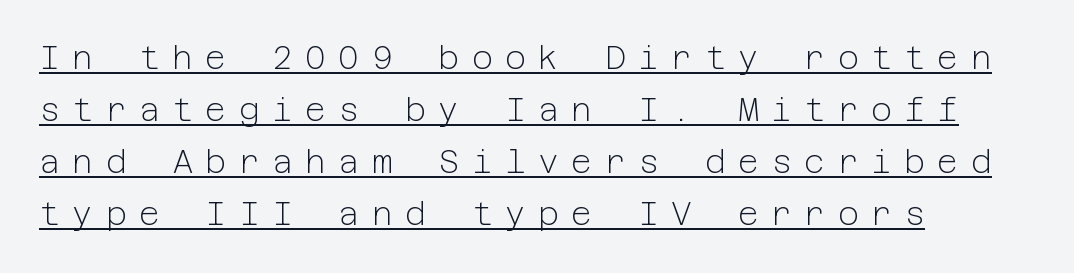
The image shows 32 px light sans-serif type, upright; set left-aligned, normal line spacing (1.63x), unusually wide letter spacing (+0.39 em), underlined; low stroke contrast and a medium x-height.
